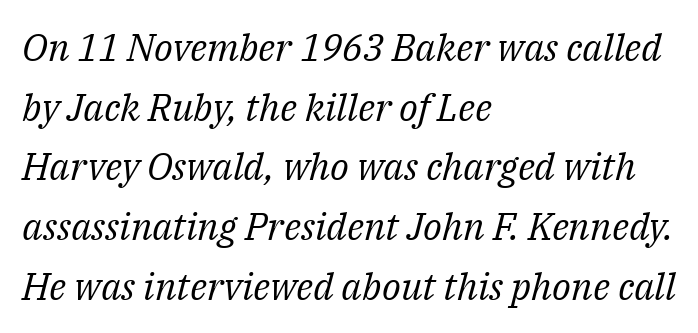
The block of text has a typical density, with ordinary space between rows. You could not count columns in this text — the font is proportionally spaced. Stem width sits at or under what a default text font uses. Look at the bottom of the vertical strokes: they flare into serifs here. Where is the straight margin? On the left.
